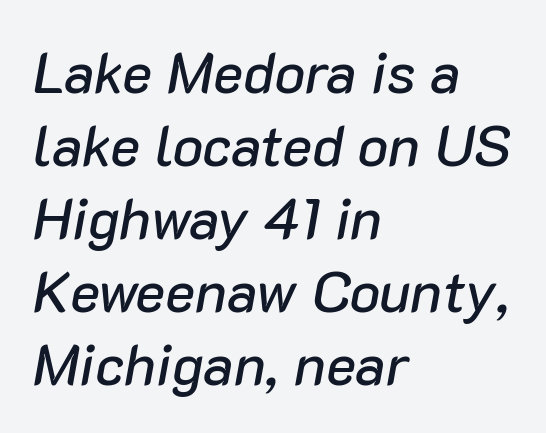
{"italic": "yes", "lean": "right", "slant_degrees": 10, "width": "normal", "stroke_contrast": "low", "x_height": "medium", "monospaced": "no", "underline": "no", "align": "left", "line_spacing": "normal", "line_spacing_ratio": 1.28, "letter_spacing": "normal", "letter_spacing_em": 0.0, "glyph_px": 57}
